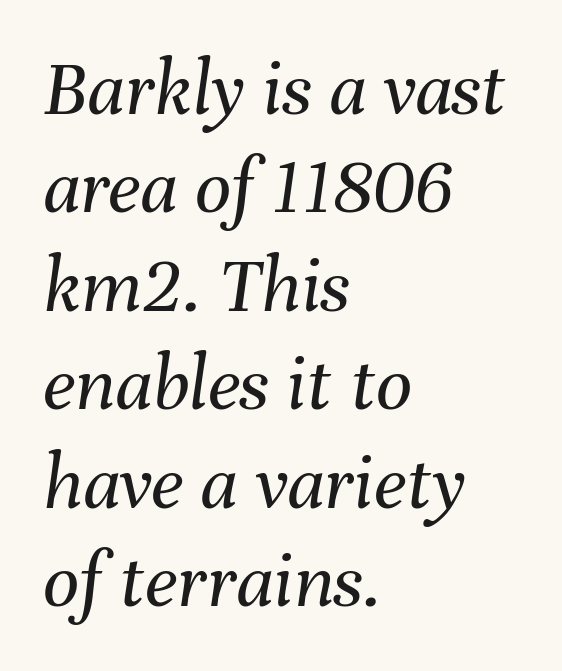
Q: Is the text bold? A: No.
Q: Is the text italic (slanted)? A: Yes, it leans right by about 8 degrees.
Q: Is the text underlined? A: No.
Q: How is the paragraph aligned? A: Left-aligned.
Q: Is the spacing between letters normal or unusually wide? A: Normal.
Q: Width (condensed, normal, or wide)? A: Normal.
Q: Stroke contrast? A: Medium.
Q: x-height? A: Medium.
Q: Monospaced? A: No.
